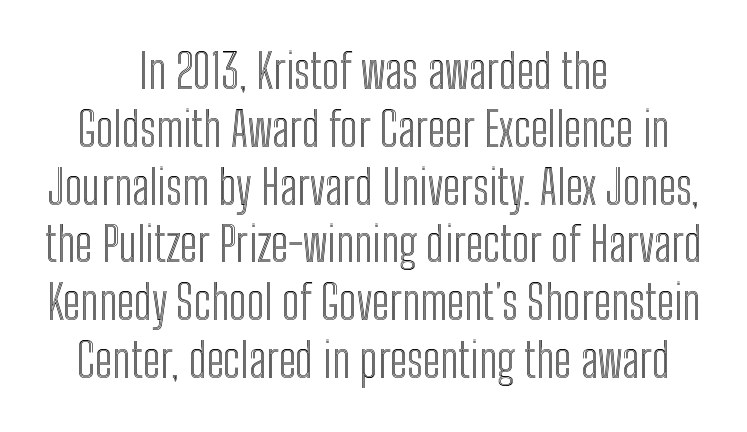
The image shows 47 px condensed type, upright; set centered, line spacing 1.23x, normal letter spacing, not underlined; a medium x-height.
